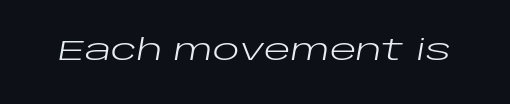
Q: Is the text bold? A: No.
Q: Is the text italic (slanted)? A: Yes, it leans right by about 10 degrees.
Q: Is the text underlined? A: No.
Q: Is the spacing between letters normal or unusually wide? A: Normal.
Q: Width (condensed, normal, or wide)? A: Wide.
Q: Stroke contrast? A: Low.
Q: x-height? A: Large.
Q: Monospaced? A: No.
